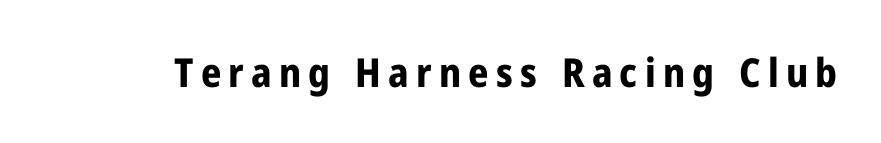
{"serif": "no", "italic": "no", "bold": "yes", "weight": "bold", "width": "condensed", "stroke_contrast": "low", "x_height": "medium", "monospaced": "no", "underline": "no", "glyph_px": 40}
